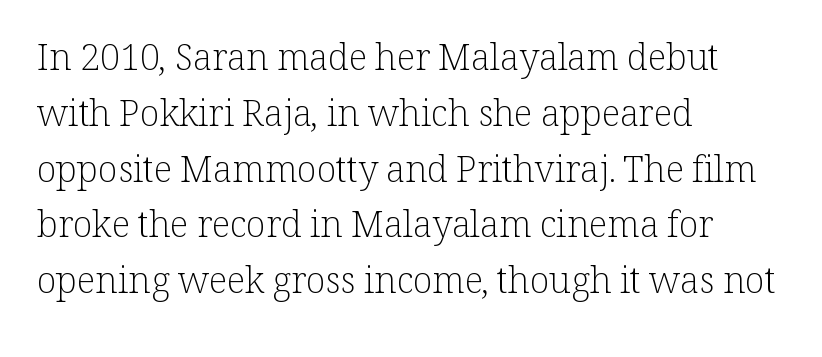
Q: Is the text bold? A: No.
Q: Is the text italic (slanted)? A: No, it is upright.
Q: Is the typeface a serif or a sans-serif typeface? A: Serif.
Q: Is the text underlined? A: No.
Q: How is the paragraph aligned? A: Left-aligned.
Q: Is the spacing between letters normal or unusually wide? A: Normal.
Q: Is the spacing between lines tight, normal or loose? A: Normal.
Q: Width (condensed, normal, or wide)? A: Normal.
Q: Stroke contrast? A: Low.
Q: x-height? A: Medium.
Q: Monospaced? A: No.
